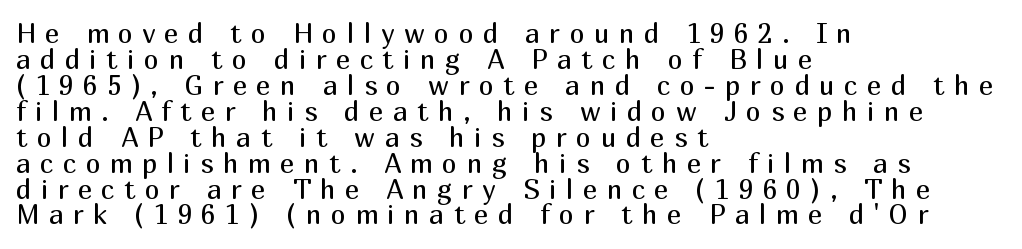
Look at the tracking — it's clearly loosened, letters drifting apart. A clean baseline with only descenders dipping below it. Posture: upright roman. Regarding leading, the lines here are crowded together. The passage is arranged the way most books set body copy — flush left.
